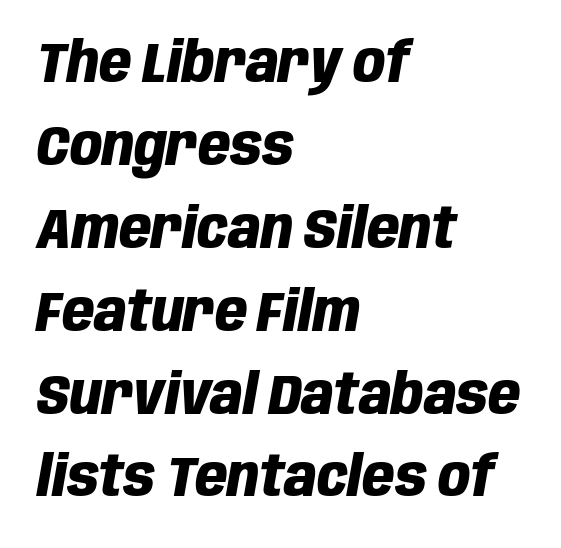
Descender tails drop into unmarked territory. Strong, thick strokes mark this as bold type. Proportional: the letters do not fall into vertical columns. The text carries the slant typical of an italic or oblique font.
